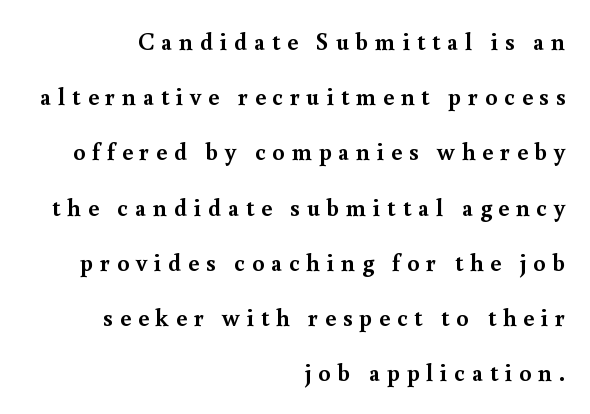
Q: Is the text bold? A: Yes.
Q: Is the text italic (slanted)? A: No, it is upright.
Q: Is the text underlined? A: No.
Q: How is the paragraph aligned? A: Right-aligned.
Q: Is the spacing between letters normal or unusually wide? A: Unusually wide.
Q: Is the spacing between lines tight, normal or loose? A: Loose.
